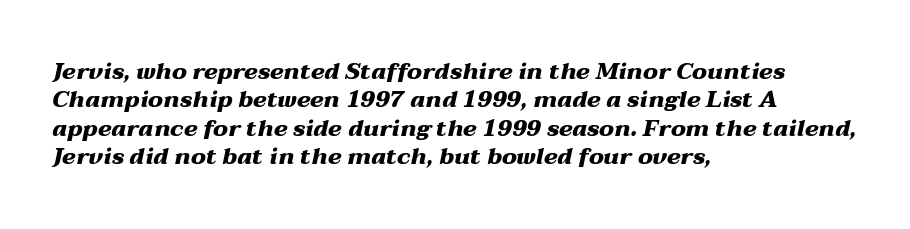
{"italic": "yes", "lean": "right", "slant_degrees": 12, "bold": "yes", "underline": "no", "align": "left", "line_spacing_ratio": 1.23, "letter_spacing": "normal", "letter_spacing_em": 0.0, "glyph_px": 23}
